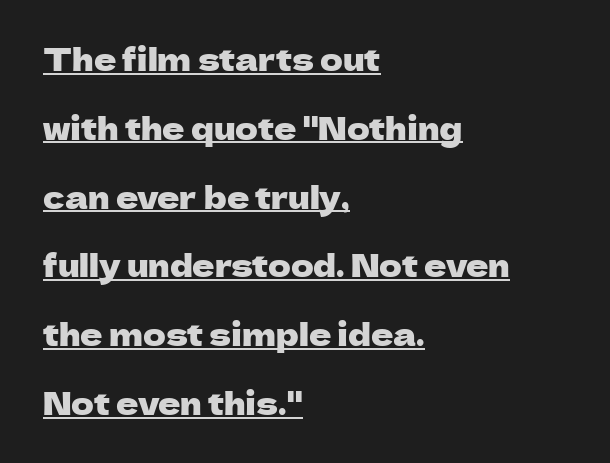
Ordinary non-slanted type is in use. Students, observe: this is what heavily led, spacious text looks like. To sum up the face: it is a sans, with no serifs. This rendering leaves character spacing at its baseline value. Looks like regular typesetting: each glyph gets only the width it needs. Is the block centered? No — it sits flush against the left margin.
